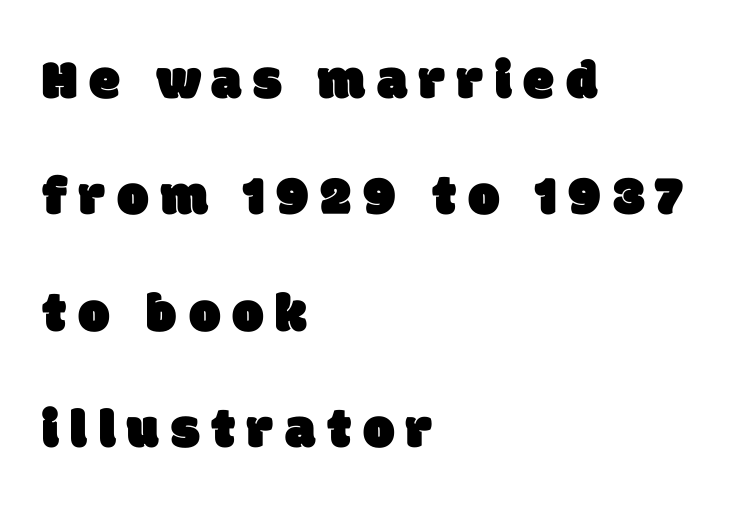
Q: Is the typeface a serif or a sans-serif typeface? A: Sans-serif.
Q: Is the text underlined? A: No.
Q: How is the paragraph aligned? A: Left-aligned.
Q: Is the spacing between letters normal or unusually wide? A: Unusually wide.
Q: Is the spacing between lines tight, normal or loose? A: Loose.
Q: Width (condensed, normal, or wide)? A: Normal.
Q: Stroke contrast? A: Low.
Q: x-height? A: Large.
Q: Monospaced? A: No.
